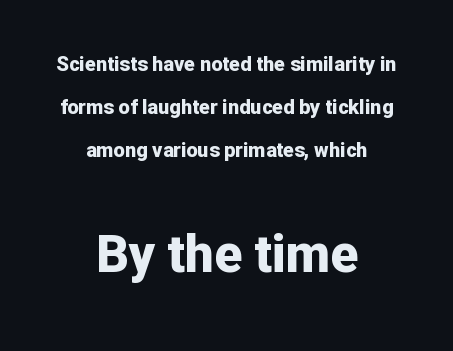
The image shows 51 px bold sans-serif type, upright; set centered, loose line spacing (2.14x), normal letter spacing, not underlined; the second (bottom) block is 2.55x larger; low stroke contrast and a medium x-height.
